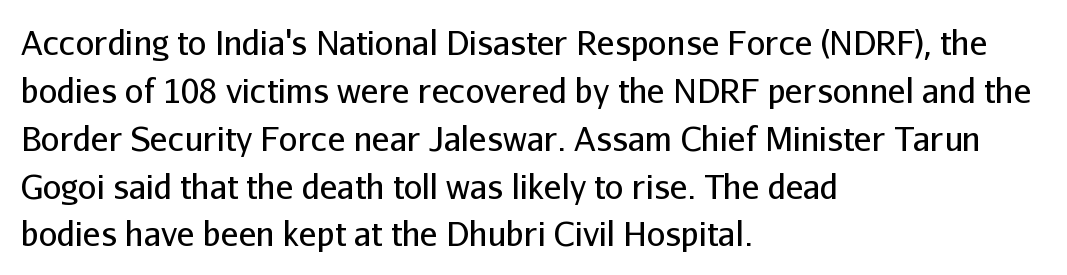
The image shows 33 px regular-weight sans-serif type, upright; set left-aligned, normal line spacing (1.45x), normal letter spacing, not underlined; low stroke contrast and a medium x-height.
